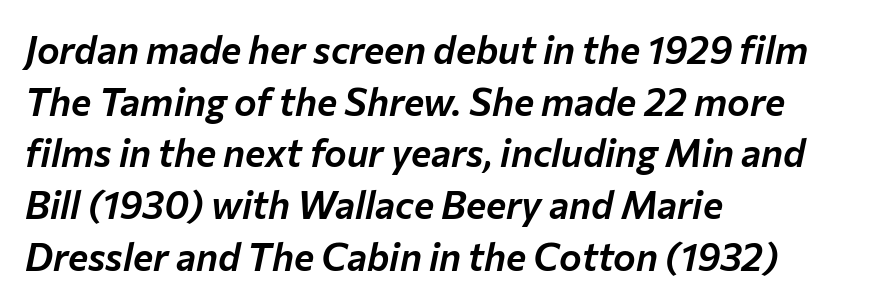
Proportional: the letters do not fall into vertical columns. Honestly, the letter spacing is just normal — you wouldn't notice it. Tall strokes in this sample are angled rather than plumb. Typeset ragged right — the left edge is the straight one. Underlining? Definitely not there. What's the leading like? Ordinary, nothing unusual.
